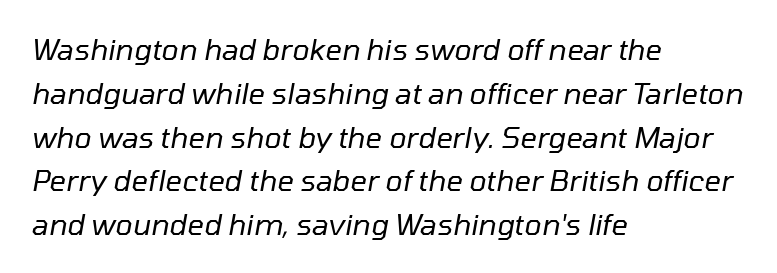
The image shows 29 px regular-weight type, italic (leaning right); set left-aligned, normal line spacing (1.51x), normal letter spacing, not underlined; low stroke contrast and a medium x-height.
